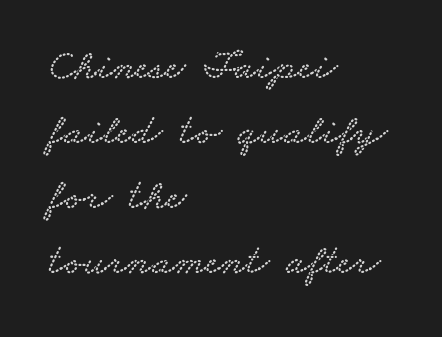
The image shows 43 px wide serif type; set left-aligned, normal line spacing (1.51x), normal letter spacing, not underlined; low stroke contrast and a small x-height.
